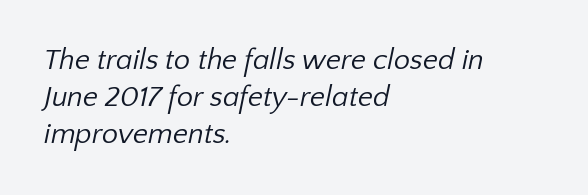
{"serif": "no", "bold": "no", "weight": "regular", "width": "normal", "stroke_contrast": "low", "x_height": "medium", "monospaced": "no", "underline": "no", "align": "left", "line_spacing": "normal", "line_spacing_ratio": 1.27, "letter_spacing": "normal", "letter_spacing_em": 0.0, "glyph_px": 29}
